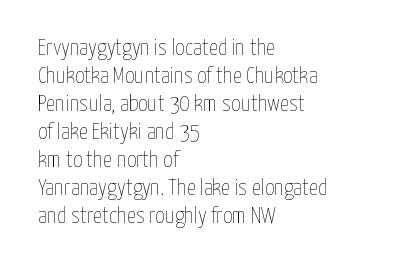
The image shows 23 px text type, upright; set left-aligned, line spacing 1.22x, normal letter spacing, not underlined.
